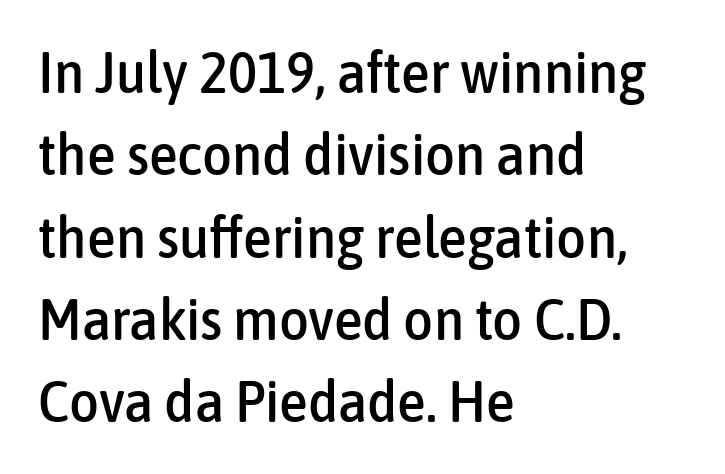
Q: Is the text italic (slanted)? A: No, it is upright.
Q: Is the typeface a serif or a sans-serif typeface? A: Sans-serif.
Q: Is the text underlined? A: No.
Q: How is the paragraph aligned? A: Left-aligned.
Q: Is the spacing between letters normal or unusually wide? A: Normal.
Q: Is the spacing between lines tight, normal or loose? A: Normal.
Q: Width (condensed, normal, or wide)? A: Condensed.
Q: Stroke contrast? A: Low.
Q: x-height? A: Medium.
Q: Monospaced? A: No.
